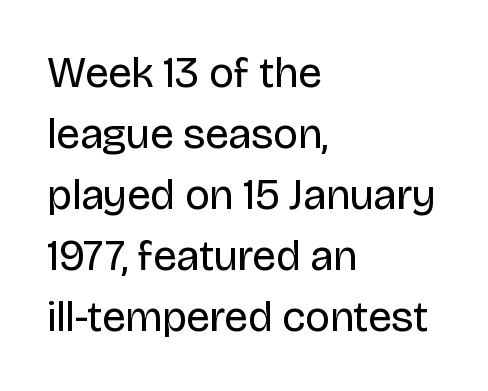
Unbolded letterforms with no extra heft. Type without underlining. This rendering leaves character spacing at its baseline value. The face used here is proportionally spaced, like ordinary book or web type.
